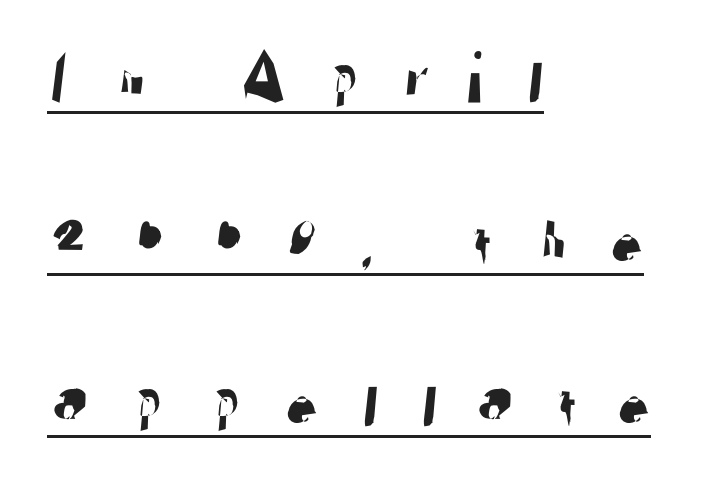
This sample uses a sans-serif face. Students, observe: this is what heavily led, spacious text looks like. The type is letterspaced generously, with wide tracking. Honestly, the underline is the first thing you notice here. One-word summary of the alignment: left. Spacing verdict: proportional, widths tailored to each character.
